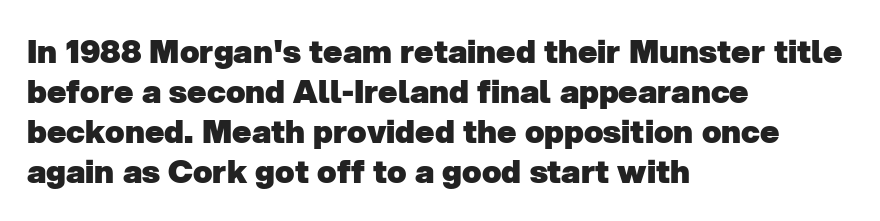
The image shows 32 px heavy sans-serif type; set left-aligned, normal line spacing (1.25x), normal letter spacing, not underlined; low stroke contrast and a medium x-height.
